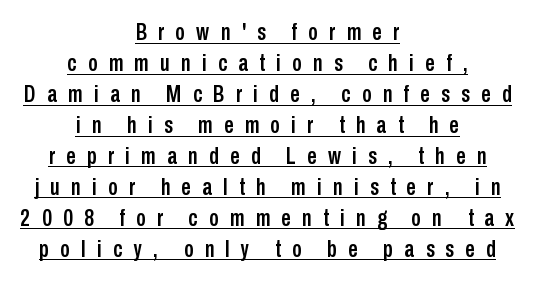
The image shows 24 px text type, upright; set centered, normal line spacing (1.29x), unusually wide letter spacing (+0.47 em), underlined.
